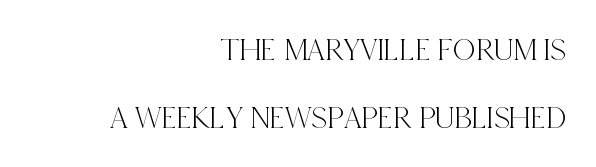
{"serif": "yes", "italic": "no", "width": "condensed", "x_height": "large", "monospaced": "no", "underline": "no", "align": "right", "line_spacing": "loose", "line_spacing_ratio": 2.11, "letter_spacing": "normal", "letter_spacing_em": 0.0, "glyph_px": 32}
